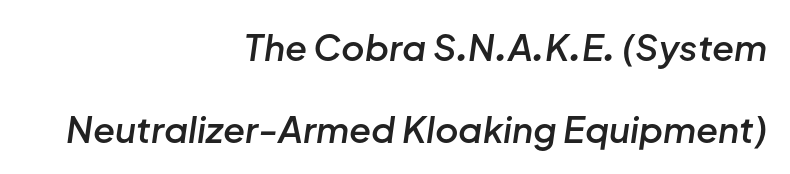
Look at the tracking — it's just the regular setting, nothing added. Think of a printed novel: that variable character pitch is what you see here. A fair bit of extra ink — the face is semibold, not bold. Compared with typical paragraphs, the rows here are farther apart.
